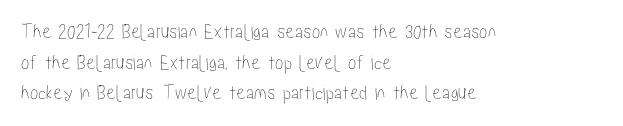
Q: Is the text italic (slanted)? A: No, it is upright.
Q: Is the text underlined? A: No.
Q: How is the paragraph aligned? A: Left-aligned.
Q: Is the spacing between letters normal or unusually wide? A: Normal.
Q: Is the spacing between lines tight, normal or loose? A: Normal.
